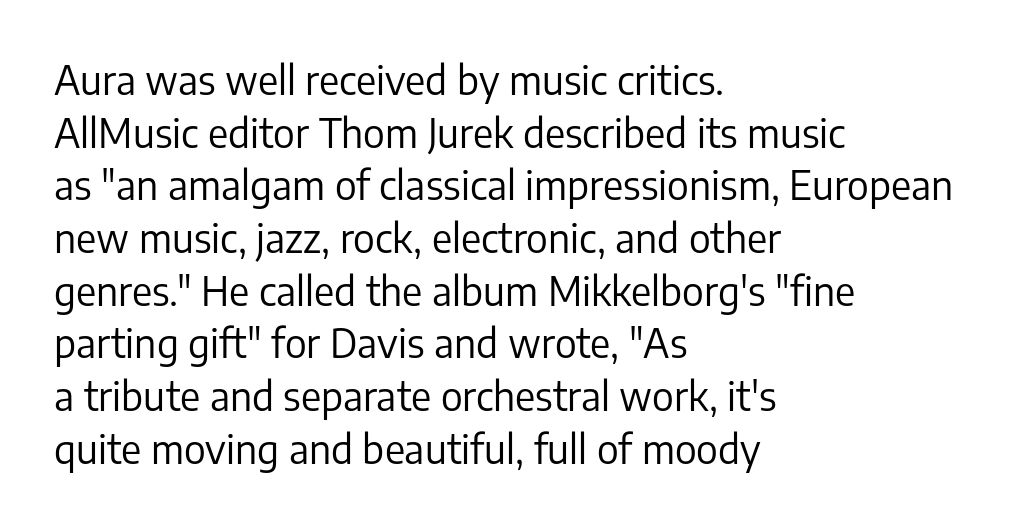
Is this a fixed-width face? No — the glyphs have proportional, varying widths. Regarding serifs, this sample does without them. Quick note: underline off. Ordinary non-slanted type is in use.
